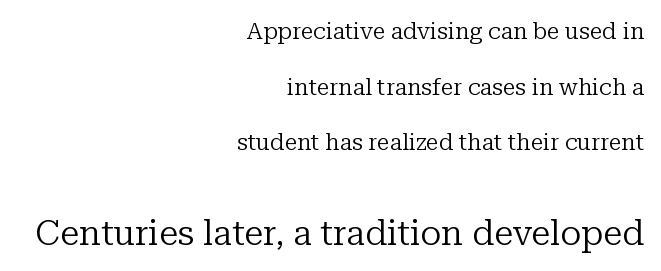
The image shows 35 px regular-weight serif type, upright; set right-aligned, loose line spacing (2.42x), normal letter spacing, not underlined; the second (bottom) block is 1.52x larger; low stroke contrast and a medium x-height.
